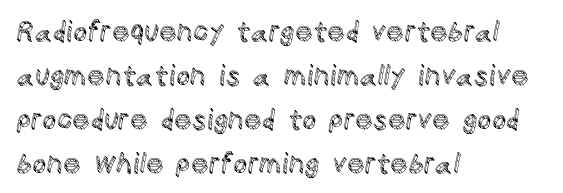
Q: Is the text italic (slanted)? A: Yes.
Q: Is the text underlined? A: No.
Q: How is the paragraph aligned? A: Left-aligned.
Q: Is the spacing between letters normal or unusually wide? A: Normal.
Q: Is the spacing between lines tight, normal or loose? A: Normal.
Q: Width (condensed, normal, or wide)? A: Normal.
Q: x-height? A: Large.
Q: Monospaced? A: No.
